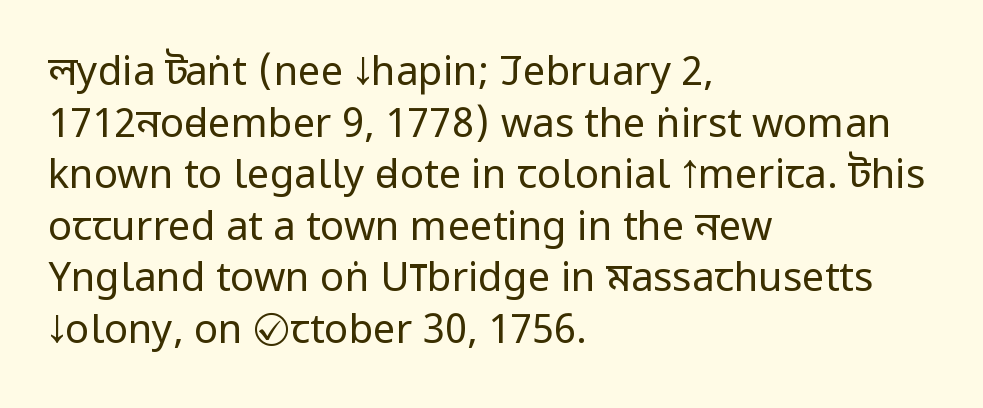
{"serif": "no", "italic": "no", "bold": "no", "weight": "regular", "width": "condensed", "stroke_contrast": "low", "x_height": "large", "monospaced": "no", "underline": "no", "align": "left", "line_spacing": "normal", "line_spacing_ratio": 1.29, "letter_spacing": "normal", "letter_spacing_em": 0.0, "glyph_px": 40}
